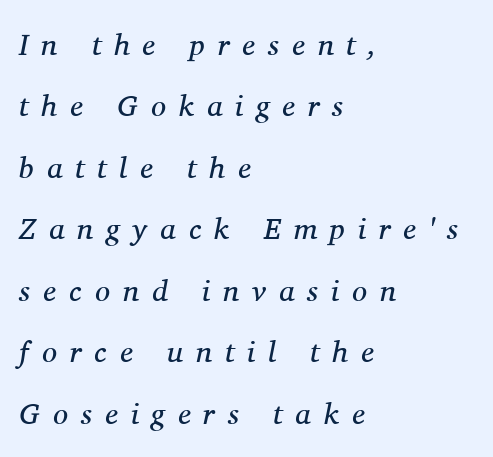
The image shows 30 px regular-weight serif type, italic (leaning right); set left-aligned, loose line spacing (2.05x), unusually wide letter spacing (+0.43 em), not underlined; medium stroke contrast and a medium x-height.
